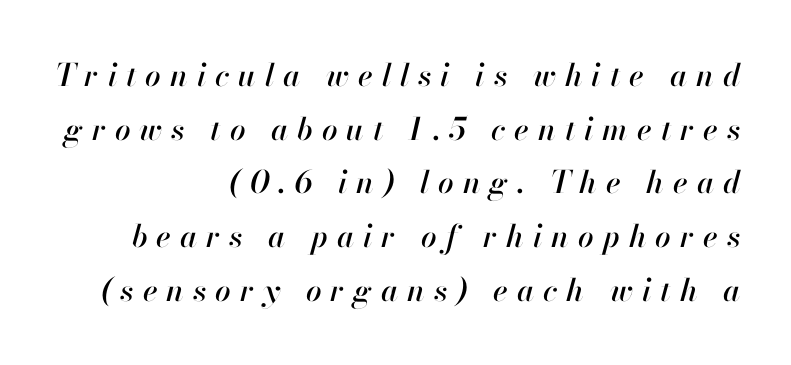
The image shows 31 px text type, italic (leaning right); set right-aligned, line spacing 1.73x, unusually wide letter spacing (+0.29 em), not underlined; high stroke contrast and a small x-height.
